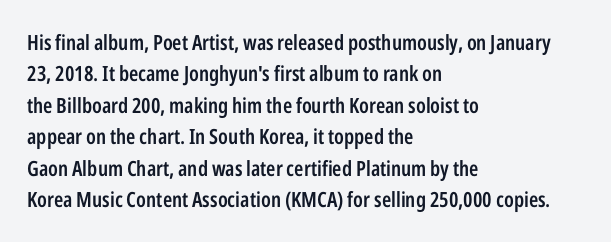
The image shows 21 px text type, upright; set left-aligned, normal line spacing (1.5x), normal letter spacing, not underlined.
